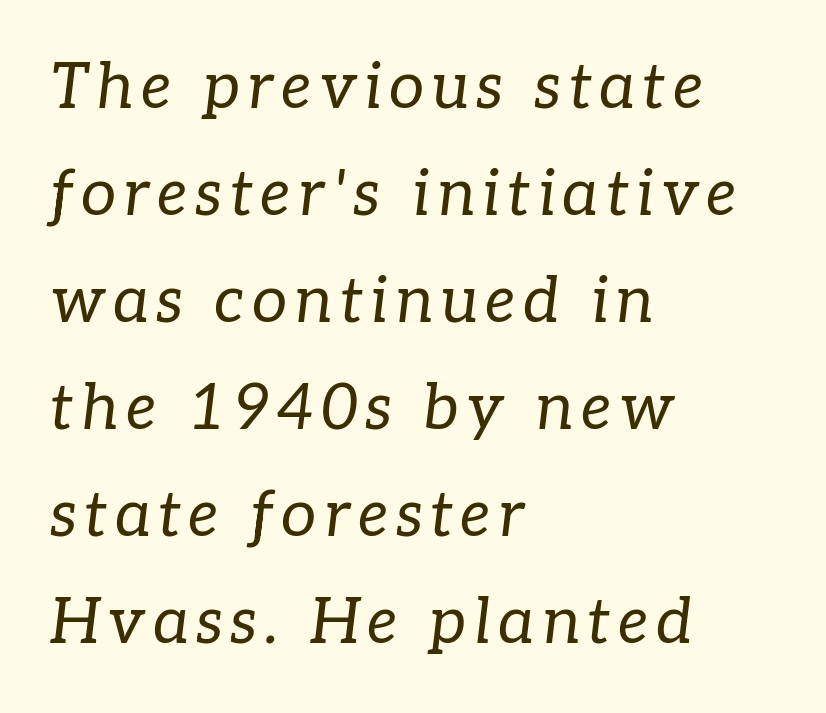
The letters advance in unequal steps, a hallmark of proportional type. A bare baseline throughout the passage. In terms of leading, this rendering sits right in the middle. Each stroke keeps to a modest, everyday thickness or less. Posture: slanted. Note: serifs present on the glyphs.
